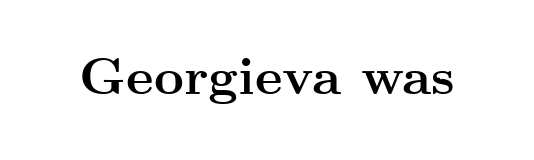
Q: Is the text bold? A: Yes.
Q: Is the text italic (slanted)? A: No, it is upright.
Q: Is the typeface a serif or a sans-serif typeface? A: Serif.
Q: Is the text underlined? A: No.
Q: Is the spacing between letters normal or unusually wide? A: Normal.
Q: Width (condensed, normal, or wide)? A: Wide.
Q: Stroke contrast? A: Medium.
Q: x-height? A: Small.
Q: Monospaced? A: No.
